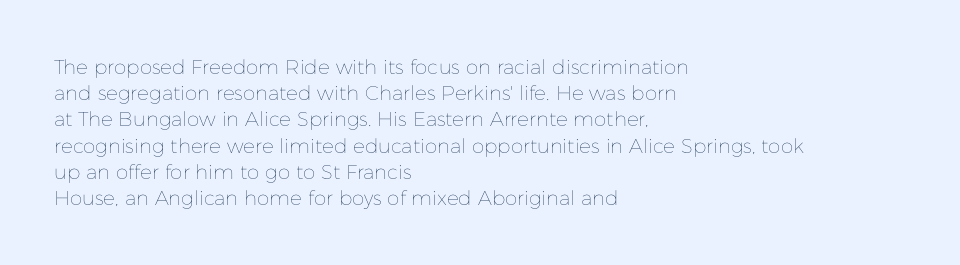
No chunkiness to these letters — they're not bold. Alignment: flush left. Do the letters lean? They stand straight. Horizontal bands of white between lines are of average thickness. Has an underline been added? It has not. Is the letter spacing exaggerated? No — it looks like the ordinary default.
